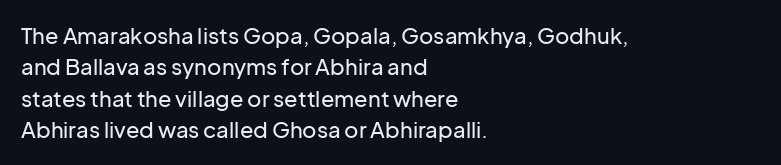
{"italic": "no", "underline": "no", "align": "left", "line_spacing": "normal", "line_spacing_ratio": 1.43, "letter_spacing": "normal", "letter_spacing_em": 0.0, "glyph_px": 22}
